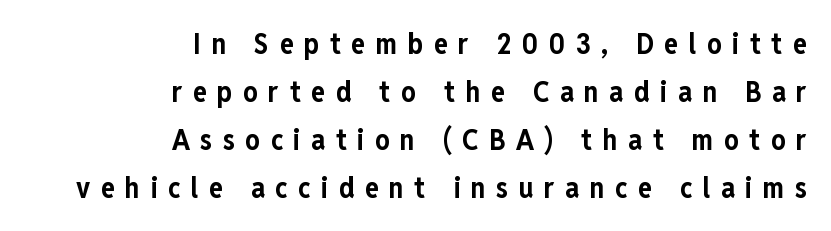
Q: Is the text bold? A: Yes.
Q: Is the text italic (slanted)? A: No, it is upright.
Q: Is the typeface a serif or a sans-serif typeface? A: Sans-serif.
Q: Is the text underlined? A: No.
Q: How is the paragraph aligned? A: Right-aligned.
Q: Is the spacing between letters normal or unusually wide? A: Unusually wide.
Q: Is the spacing between lines tight, normal or loose? A: Normal.
Q: Width (condensed, normal, or wide)? A: Condensed.
Q: Stroke contrast? A: Low.
Q: x-height? A: Medium.
Q: Monospaced? A: No.
